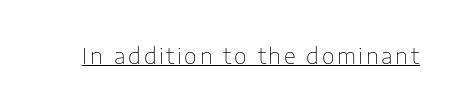
{"italic": "no", "bold": "no", "underline": "yes", "glyph_px": 22}
